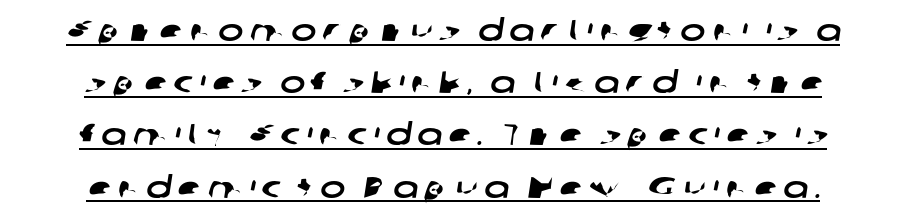
{"serif": "no", "width": "wide", "stroke_contrast": "low", "x_height": "medium", "monospaced": "no", "underline": "yes", "align": "center", "line_spacing_ratio": 1.74, "letter_spacing": "wide", "letter_spacing_em": 0.21, "glyph_px": 30}
